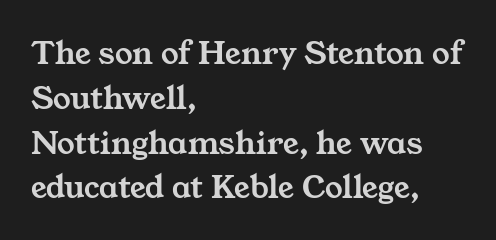
Q: Is the typeface a serif or a sans-serif typeface? A: Serif.
Q: Is the text underlined? A: No.
Q: How is the paragraph aligned? A: Left-aligned.
Q: Is the spacing between letters normal or unusually wide? A: Normal.
Q: Is the spacing between lines tight, normal or loose? A: Normal.
Q: Width (condensed, normal, or wide)? A: Wide.
Q: Stroke contrast? A: Medium.
Q: x-height? A: Medium.
Q: Monospaced? A: No.
